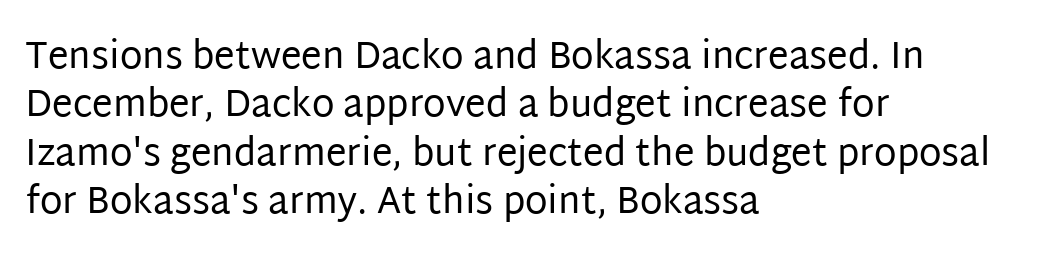
{"serif": "no", "italic": "no", "bold": "no", "weight": "regular", "width": "normal", "stroke_contrast": "low", "x_height": "large", "monospaced": "no", "underline": "no", "align": "left", "line_spacing": "normal", "line_spacing_ratio": 1.31, "letter_spacing": "normal", "letter_spacing_em": 0.0, "glyph_px": 37}
